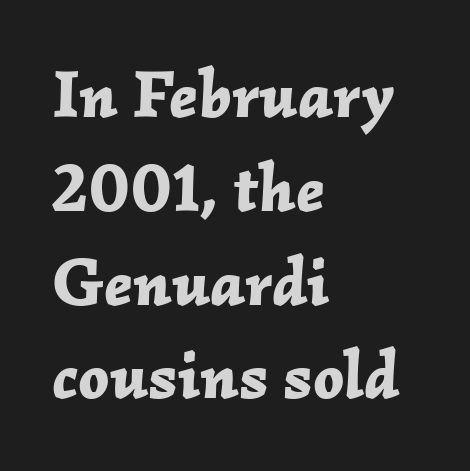
The image shows 67 px bold type, italic (leaning right); set left-aligned, normal line spacing (1.4x), normal letter spacing, not underlined; low stroke contrast and a medium x-height.
